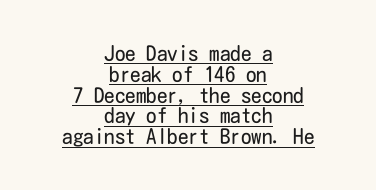
A continuous stroke trails under the words, as in a hyperlink. Casual observation: everything's sitting right in the middle. Is this a heavy cut? Hardly; it is regular or lighter. Letter spacing: default. In terms of posture, this sample is upright. The leading is snug, giving the passage a crowded texture.
